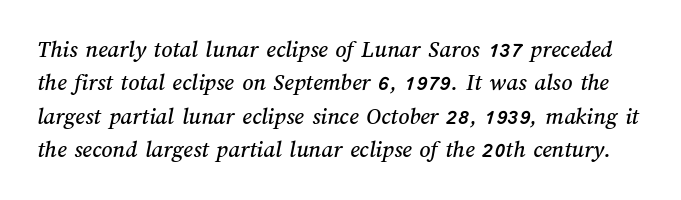
Q: Is the text underlined? A: No.
Q: Is the spacing between letters normal or unusually wide? A: Normal.
Q: Is the spacing between lines tight, normal or loose? A: Normal.
